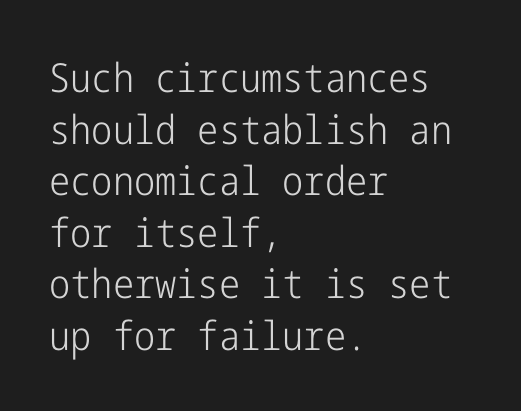
{"serif": "no", "italic": "no", "bold": "no", "weight": "light", "width": "condensed", "stroke_contrast": "low", "x_height": "medium", "underline": "no", "align": "left", "line_spacing": "normal", "line_spacing_ratio": 1.29, "letter_spacing": "normal", "letter_spacing_em": 0.0, "glyph_px": 40}
